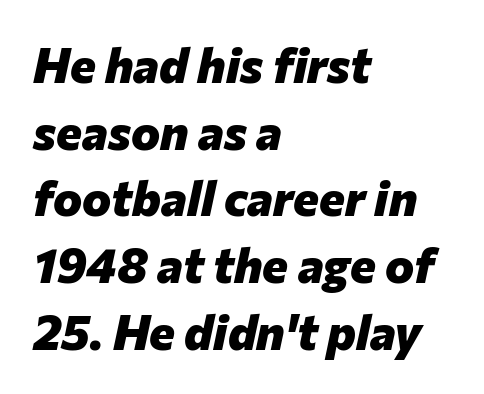
The image shows 49 px heavy type, italic (leaning right); set left-aligned, normal line spacing (1.36x), normal letter spacing, not underlined; low stroke contrast and a medium x-height.
